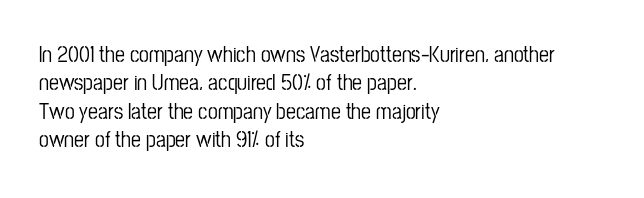
{"italic": "no", "underline": "no", "align": "left", "line_spacing": "normal", "line_spacing_ratio": 1.29, "letter_spacing": "normal", "letter_spacing_em": 0.0, "glyph_px": 22}
